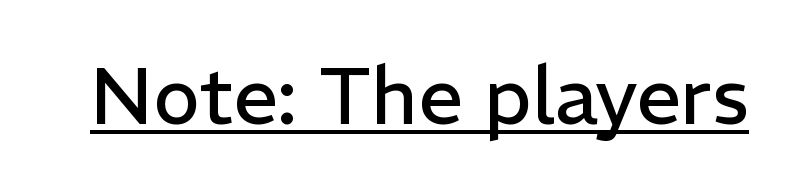
Unbolded letterforms with no extra heft. The typesetter has applied underlining to the passage shown. Characters follow at the spacing the type designer built in. These lines are composed in type without serifs.
